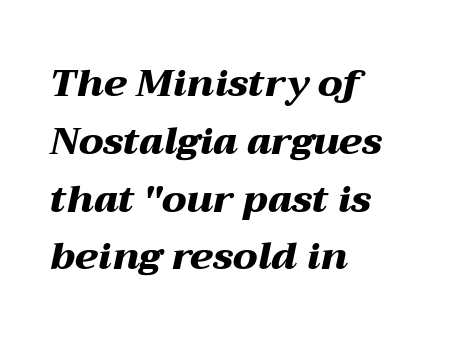
Q: Is the text bold? A: Yes.
Q: Is the text italic (slanted)? A: Yes, it leans right by about 12 degrees.
Q: Is the text underlined? A: No.
Q: How is the paragraph aligned? A: Left-aligned.
Q: Is the spacing between letters normal or unusually wide? A: Normal.
Q: Is the spacing between lines tight, normal or loose? A: Normal.
Q: Width (condensed, normal, or wide)? A: Wide.
Q: Stroke contrast? A: Medium.
Q: x-height? A: Medium.
Q: Monospaced? A: No.
